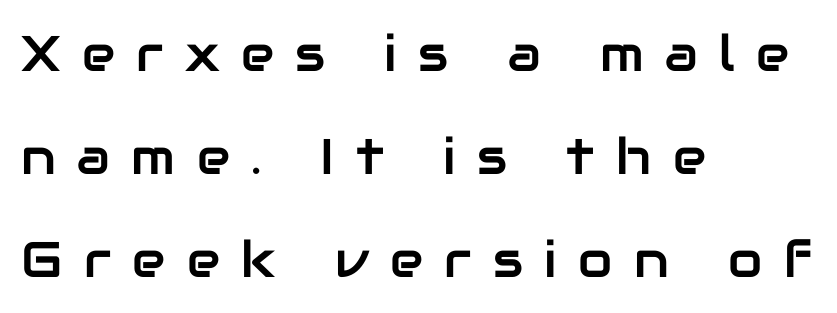
Q: Is the text italic (slanted)? A: No, it is upright.
Q: Is the typeface a serif or a sans-serif typeface? A: Sans-serif.
Q: Is the text underlined? A: No.
Q: How is the paragraph aligned? A: Left-aligned.
Q: Is the spacing between letters normal or unusually wide? A: Unusually wide.
Q: Is the spacing between lines tight, normal or loose? A: Loose.
Q: Width (condensed, normal, or wide)? A: Normal.
Q: Stroke contrast? A: Low.
Q: x-height? A: Medium.
Q: Monospaced? A: No.
